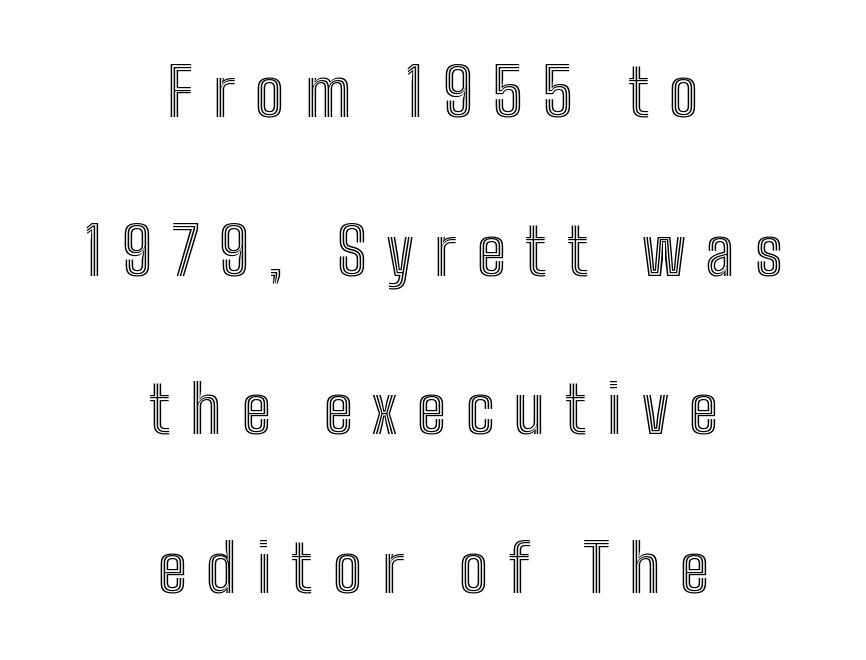
Both edges are ragged and mirror each other, which tells us the setting is centered. You could not count columns in this text — the font is proportionally spaced. The space directly below the letters is spotless. Does the leading feel generous? Absolutely, it's lavish. Italic: no, the glyphs are upright roman.
